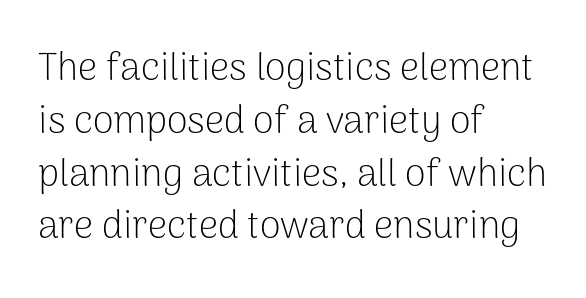
These lines were composed using upright roman letters. Does the type have serifs? No, each stem ends abruptly. Does extra space separate the letters? No, they use regular spacing. The rendering uses a moderate line-height, typical for paragraphs. Underlining? Definitely not there. The weight would be labelled regular, book, light, or lighter still.
